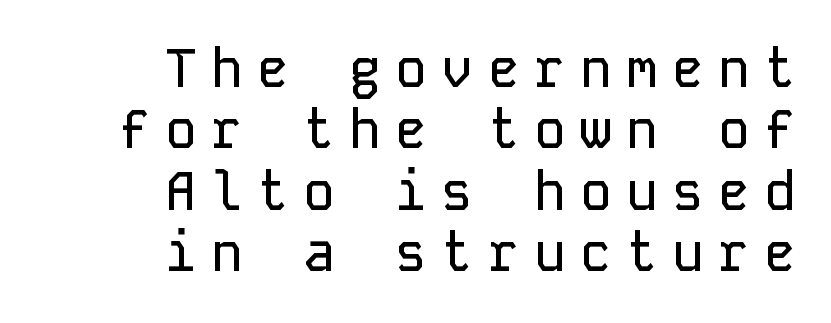
A typesetter would label this face a sans. Beneath every word, the page is bare. In terms of posture, this sample is upright. A typesetter would call this monospace, since all characters share one set width. These lines are set flush right with a ragged left edge.
